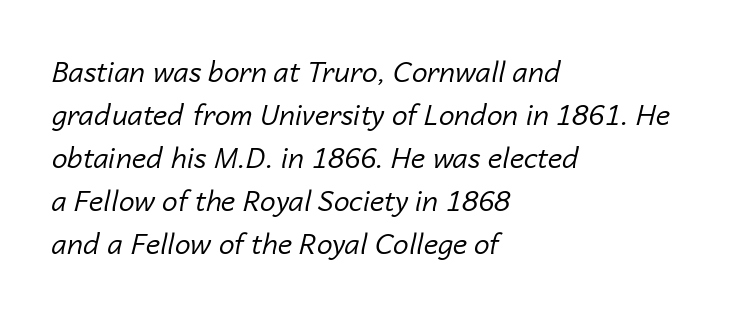
Q: Is the text bold? A: No.
Q: Is the text italic (slanted)? A: Yes, it leans right by about 14 degrees.
Q: Is the text underlined? A: No.
Q: How is the paragraph aligned? A: Left-aligned.
Q: Is the spacing between letters normal or unusually wide? A: Normal.
Q: Is the spacing between lines tight, normal or loose? A: Normal.
Q: Width (condensed, normal, or wide)? A: Normal.
Q: Stroke contrast? A: Low.
Q: x-height? A: Medium.
Q: Monospaced? A: No.
